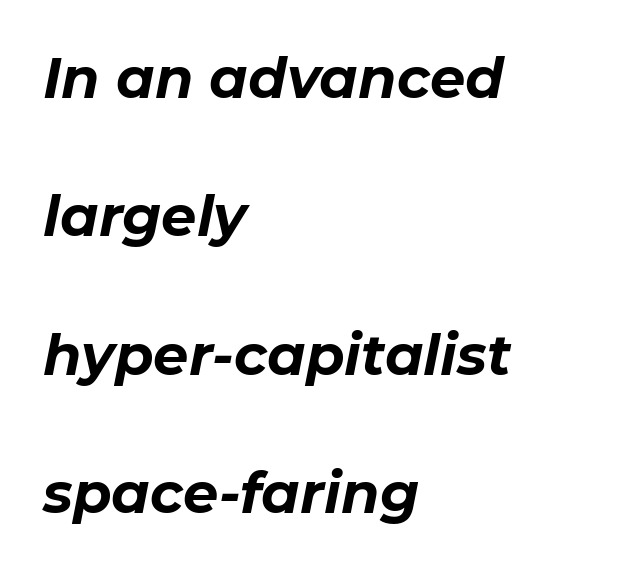
Default kerning and tracking; the words read as compact shapes. The face used here has a pronounced slope to its letters. Decoration check: the copy has no underline. All the whitespace from short lines collects on the right. The block of text is sparse from top to bottom, with ample space between rows.
